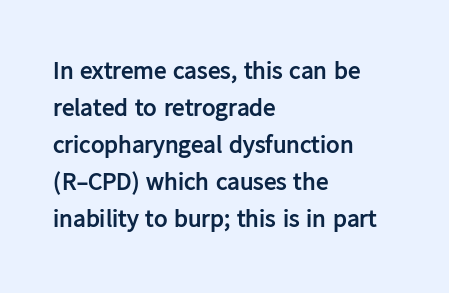
{"italic": "no", "bold": "yes", "underline": "no", "align": "left", "line_spacing": "normal", "line_spacing_ratio": 1.48, "letter_spacing": "normal", "letter_spacing_em": 0.0, "glyph_px": 25}
